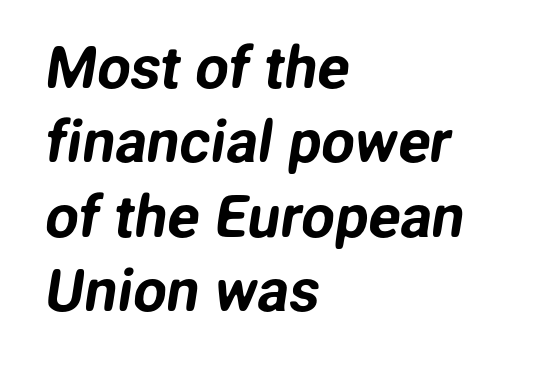
The image shows 59 px sans-serif type; set left-aligned, normal line spacing (1.26x), normal letter spacing, not underlined; low stroke contrast and a medium x-height.
